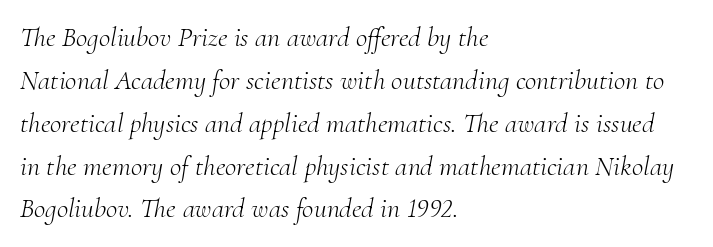
Q: Is the text bold? A: No.
Q: Is the text italic (slanted)? A: Yes, it leans right by about 10 degrees.
Q: Is the typeface a serif or a sans-serif typeface? A: Serif.
Q: Is the text underlined? A: No.
Q: How is the paragraph aligned? A: Left-aligned.
Q: Is the spacing between letters normal or unusually wide? A: Normal.
Q: Is the spacing between lines tight, normal or loose? A: Normal.
Q: Width (condensed, normal, or wide)? A: Normal.
Q: Stroke contrast? A: Medium.
Q: x-height? A: Small.
Q: Monospaced? A: No.
